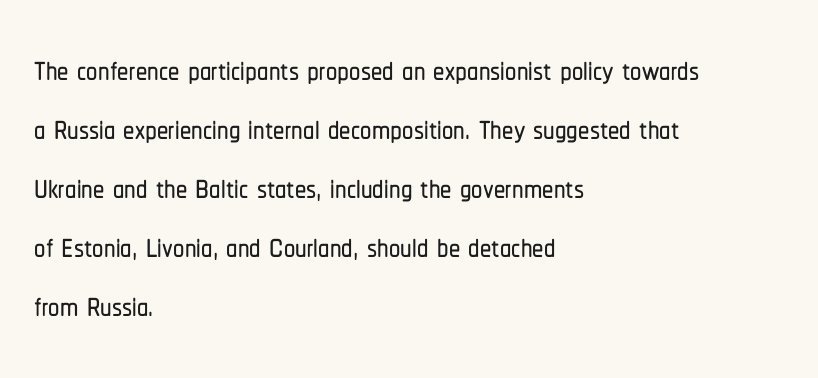
The characters display no serif detailing; their extremities are plain. The type sits square on the baseline with zero lean. Is this a fixed-width face? No — the glyphs have proportional, varying widths. Students, observe: this is what conventionally led text looks like. These lines are set flush left with a ragged right edge. Underline: absent.
